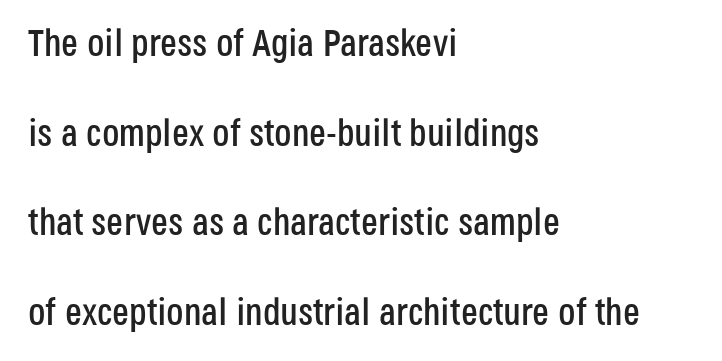
{"serif": "no", "italic": "no", "width": "condensed", "stroke_contrast": "low", "x_height": "large", "monospaced": "no", "underline": "no", "align": "left", "line_spacing": "loose", "line_spacing_ratio": 2.36, "letter_spacing": "normal", "letter_spacing_em": 0.0, "glyph_px": 38}
